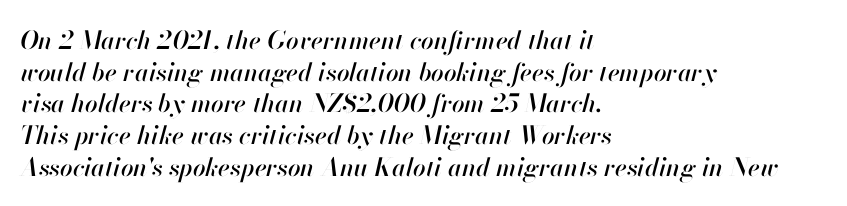
The image shows 25 px text type, italic (leaning right); set left-aligned, normal line spacing (1.27x), normal letter spacing, not underlined.
